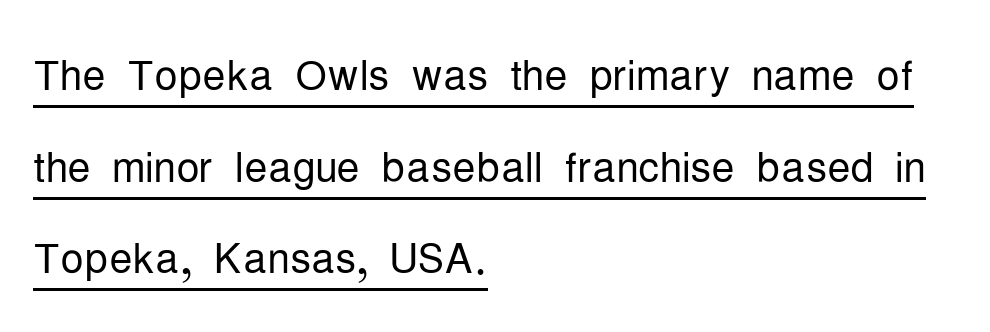
Notice how the passage keeps a crisp vertical edge on the left only. The space between consecutive lines is moderate. The letters look calm and open, with moderate or lighter stems. The glyphs in this specimen are sans serif. Italic? Not at all — the glyphs are vertical. Varying glyph widths throughout — classic text-font behaviour.
